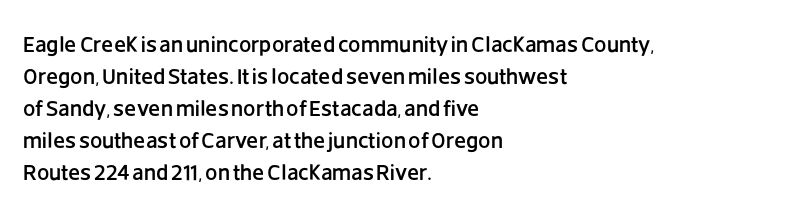
The image shows 22 px text type, upright; set left-aligned, normal line spacing (1.46x), normal letter spacing, not underlined.
